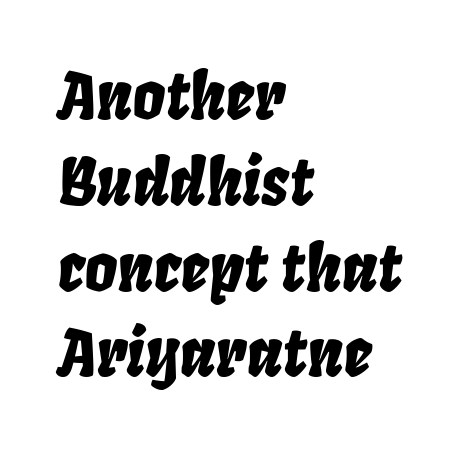
The image shows 64 px condensed type, italic (leaning right); set left-aligned, normal line spacing (1.34x), normal letter spacing, not underlined; low stroke contrast and a large x-height.
